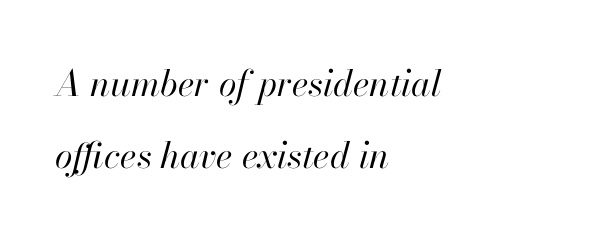
Q: Is the text bold? A: No.
Q: Is the text italic (slanted)? A: Yes, it leans right by about 13 degrees.
Q: Is the text underlined? A: No.
Q: How is the paragraph aligned? A: Left-aligned.
Q: Is the spacing between letters normal or unusually wide? A: Normal.
Q: Is the spacing between lines tight, normal or loose? A: Loose.
Q: Width (condensed, normal, or wide)? A: Normal.
Q: Stroke contrast? A: High.
Q: x-height? A: Small.
Q: Monospaced? A: No.
